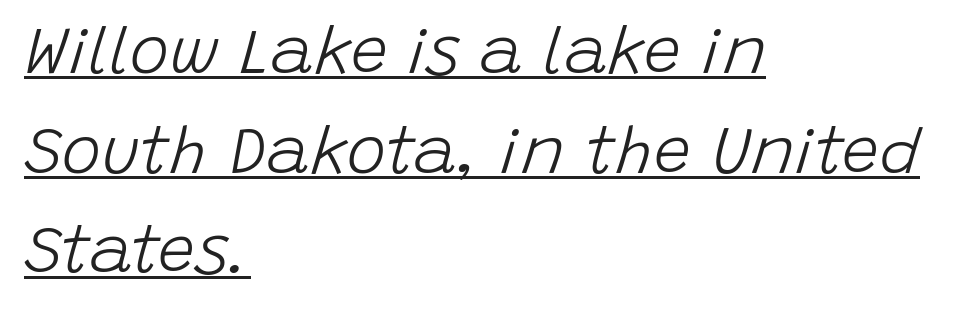
Italic? Definitely — the glyphs are oblique. The rag falls on the right side of this text block. In terms of leading, this rendering sits right in the middle. The string is rendered with underlining switched on. These lines keep a tight, regular rhythm from letter to letter. This sample has the flowing, uneven cadence of proportional lettering.
